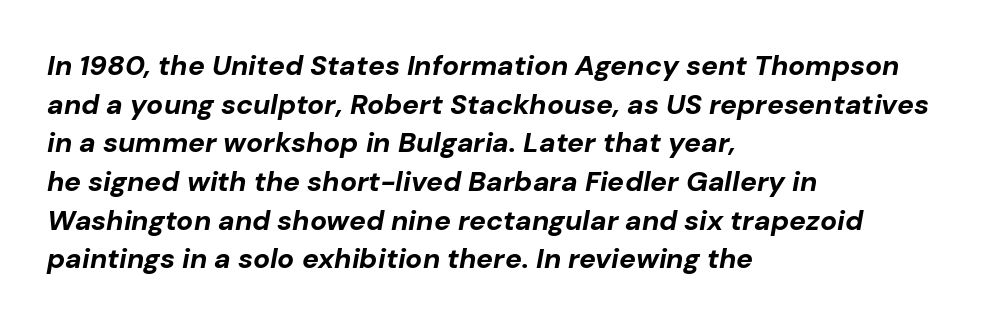
The image shows 28 px bold type, italic (leaning right); set left-aligned, normal line spacing (1.38x), normal letter spacing, not underlined; low stroke contrast and a medium x-height.
